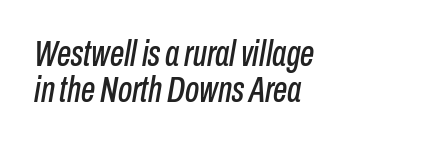
The typography opts for an oblique posture over an upright one. Caption: multi-line text, flush left, ragged right. Letter spacing: default. Think of a printed novel: that variable character pitch is what you see here. Descenders are the only things crossing below the line.
